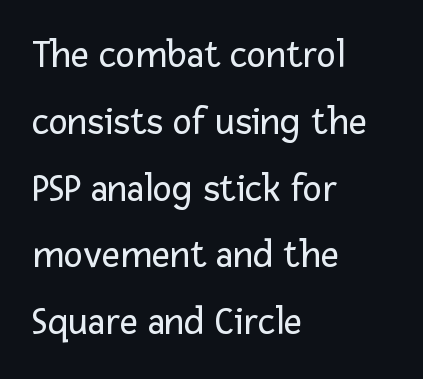
The lines sit at an ordinary, default distance from one another. The letters advance in unequal steps, a hallmark of proportional type. This sample uses plain, unmodified letter spacing. The lines in this sample share a left origin and differ only in where they stop.
